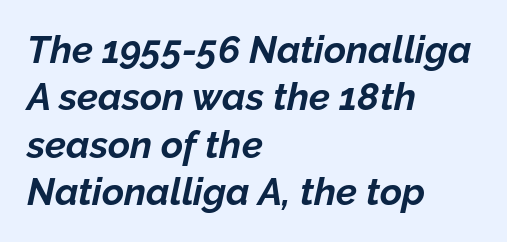
{"italic": "yes", "lean": "right", "slant_degrees": 12, "bold": "yes", "weight": "bold", "width": "normal", "stroke_contrast": "low", "x_height": "medium", "monospaced": "no", "underline": "no", "align": "left", "line_spacing": "normal", "line_spacing_ratio": 1.25, "letter_spacing": "normal", "letter_spacing_em": 0.0, "glyph_px": 38}
